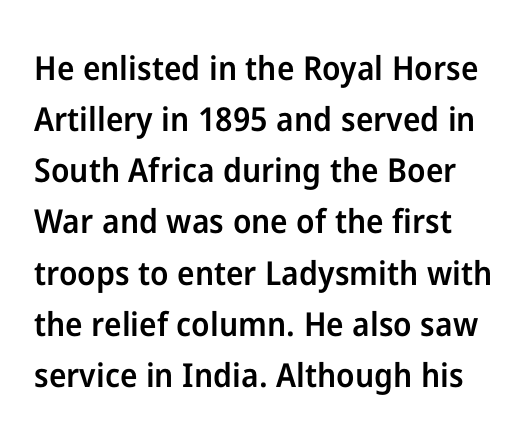
Q: Is the text bold? A: Semi-bold.
Q: Is the text italic (slanted)? A: No, it is upright.
Q: Is the typeface a serif or a sans-serif typeface? A: Sans-serif.
Q: Is the text underlined? A: No.
Q: Is the spacing between letters normal or unusually wide? A: Normal.
Q: Is the spacing between lines tight, normal or loose? A: Normal.
Q: Width (condensed, normal, or wide)? A: Normal.
Q: Stroke contrast? A: Low.
Q: x-height? A: Medium.
Q: Monospaced? A: No.
